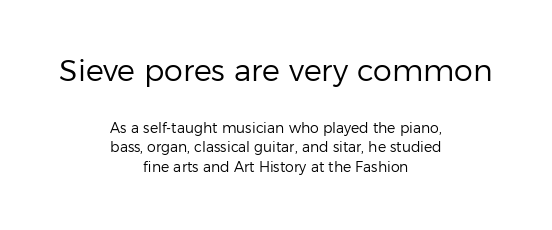
The type family on display is of the sans-serif kind. Does the lettering tilt? It doesn't — this is upright. Vertically, the passage feels balanced, rows spaced as you'd expect. Each letter keeps its own natural width here, so spacing adapts to shape. Bold? No — there's no thickening of the strokes. Note: larger setting up top, smaller setting below.
